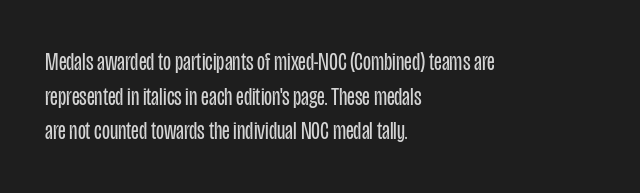
The image shows 26 px text type, upright; set left-aligned, normal line spacing (1.33x), normal letter spacing, not underlined.
